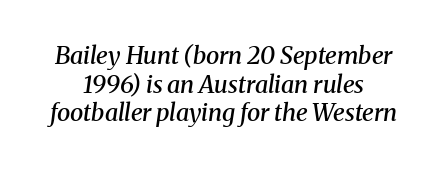
The image shows 24 px text type, italic (leaning right); set line spacing 1.19x, normal letter spacing, not underlined.
